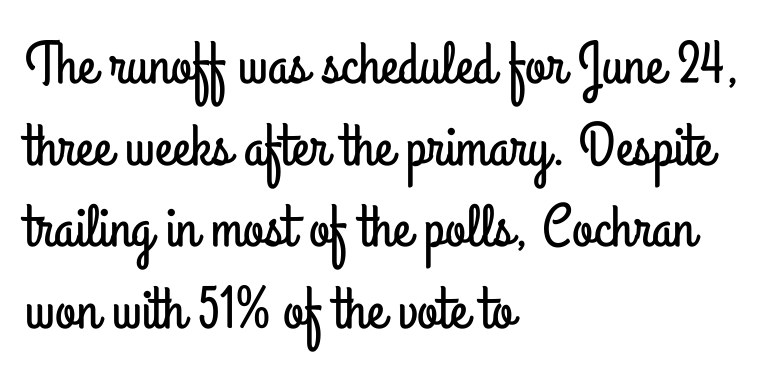
The image shows 60 px condensed sans-serif type, upright; set left-aligned, normal line spacing (1.36x), normal letter spacing, not underlined; low stroke contrast and a small x-height.
